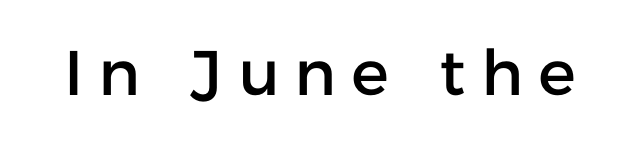
The baseline area is clear. The letters are spread apart with noticeably loose tracking. The rendering uses natural spacing where letterforms have individual widths. Grotesque or geometric, the face here clearly has no serifs. When letters stand straight like this, we call the style roman or upright.
